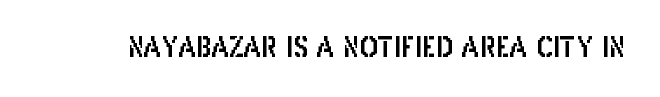
Q: Is the text italic (slanted)? A: No, it is upright.
Q: Is the typeface a serif or a sans-serif typeface? A: Sans-serif.
Q: Is the text underlined? A: No.
Q: Is the spacing between letters normal or unusually wide? A: Normal.
Q: Width (condensed, normal, or wide)? A: Condensed.
Q: Stroke contrast? A: Low.
Q: x-height? A: Large.
Q: Monospaced? A: No.
